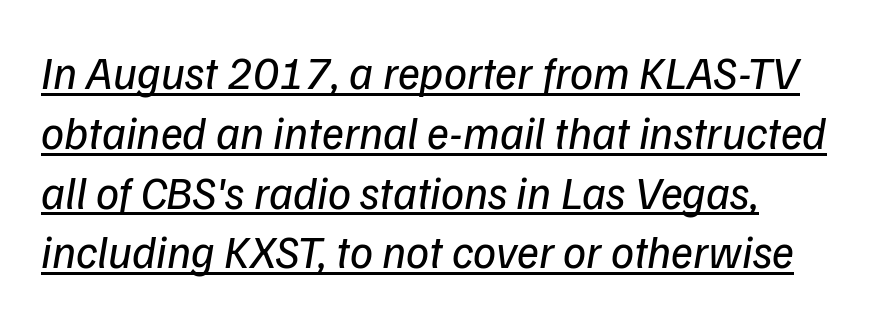
{"serif": "no", "bold": "no", "weight": "regular", "width": "normal", "stroke_contrast": "low", "x_height": "medium", "monospaced": "no", "underline": "yes", "line_spacing": "normal", "line_spacing_ratio": 1.3, "letter_spacing": "normal", "letter_spacing_em": 0.0, "glyph_px": 46}
